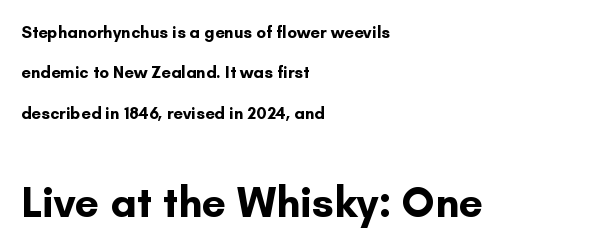
{"serif": "no", "italic": "no", "bold": "yes", "weight": "bold", "width": "normal", "stroke_contrast": "low", "x_height": "small", "monospaced": "no", "underline": "no", "align": "left", "line_spacing": "loose", "line_spacing_ratio": 2.37, "letter_spacing": "normal", "letter_spacing_em": 0.0, "larger_block": "second", "size_ratio": 2.53, "glyph_px": 43}
